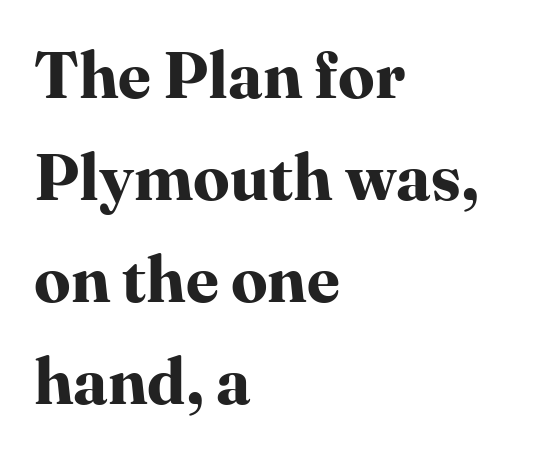
The string is rendered with underlining switched off. Style check: upright. Letter spacing: default. Normally led — the rows are evenly, conventionally spaced. Pretty heavy lettering here — definitely bold.
